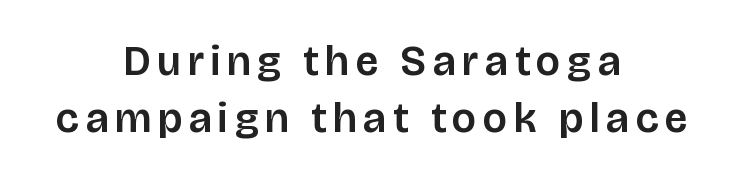
Q: Is the text italic (slanted)? A: No, it is upright.
Q: Is the typeface a serif or a sans-serif typeface? A: Sans-serif.
Q: Is the text underlined? A: No.
Q: How is the paragraph aligned? A: Centered.
Q: Is the spacing between lines tight, normal or loose? A: Normal.
Q: Width (condensed, normal, or wide)? A: Normal.
Q: Stroke contrast? A: Low.
Q: x-height? A: Large.
Q: Monospaced? A: No.
